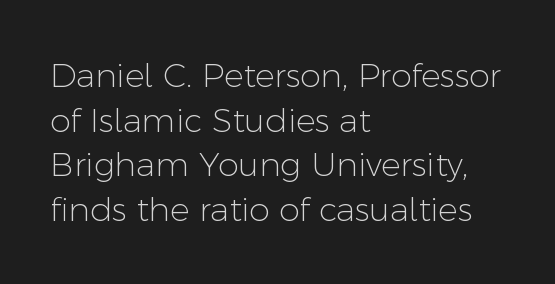
Style check: upright. A typesetter would call this leading conventional body-copy spacing. Is the type heavy? It reads as light-to-regular instead. Does the type have serifs? No, each stem ends abruptly. Compared with typical body copy, the letter spacing here is the same. The paragraph has a hard left edge and a soft right edge.
